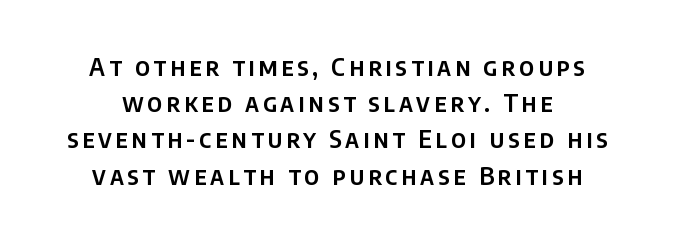
{"italic": "no", "underline": "no", "line_spacing": "normal", "line_spacing_ratio": 1.51, "glyph_px": 24}
